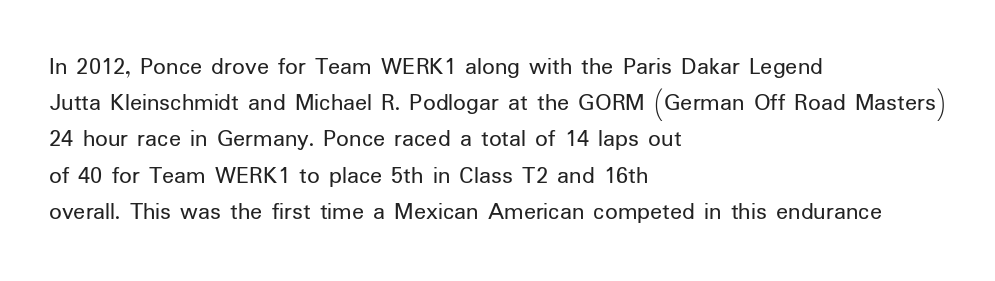
The image shows 25 px text type, upright; set left-aligned, normal line spacing (1.45x), normal letter spacing, not underlined.
